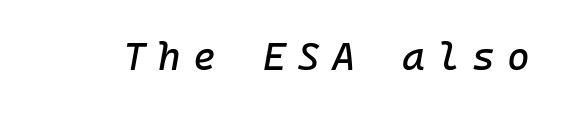
Q: Is the text italic (slanted)? A: Yes, it leans right by about 10 degrees.
Q: Is the text underlined? A: No.
Q: Is the spacing between letters normal or unusually wide? A: Unusually wide.
Q: Width (condensed, normal, or wide)? A: Normal.
Q: Stroke contrast? A: Low.
Q: x-height? A: Medium.
Q: Monospaced? A: Yes.
